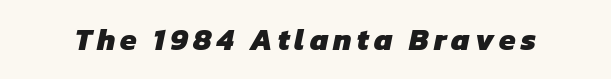
These lines are rendered in a variable-pitch font. Honestly, there is no underline to notice here at all. I'd call this a sans setting — the letters go barefoot. Heavy, bold letterforms.
